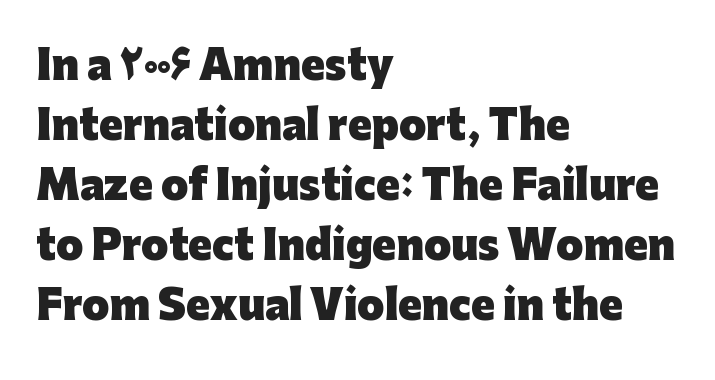
Q: Is the text bold? A: Yes.
Q: Is the text italic (slanted)? A: No, it is upright.
Q: Is the typeface a serif or a sans-serif typeface? A: Sans-serif.
Q: Is the text underlined? A: No.
Q: How is the paragraph aligned? A: Left-aligned.
Q: Is the spacing between letters normal or unusually wide? A: Normal.
Q: Is the spacing between lines tight, normal or loose? A: Normal.
Q: Width (condensed, normal, or wide)? A: Normal.
Q: Stroke contrast? A: Low.
Q: x-height? A: Medium.
Q: Monospaced? A: No.
